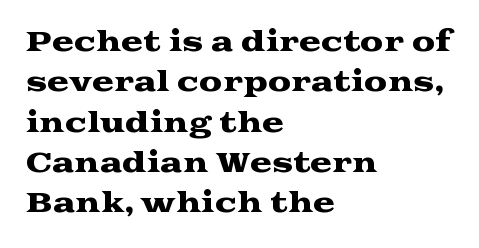
{"italic": "no", "underline": "no", "align": "left", "line_spacing": "normal", "line_spacing_ratio": 1.55, "letter_spacing": "normal", "letter_spacing_em": 0.0, "glyph_px": 26}
